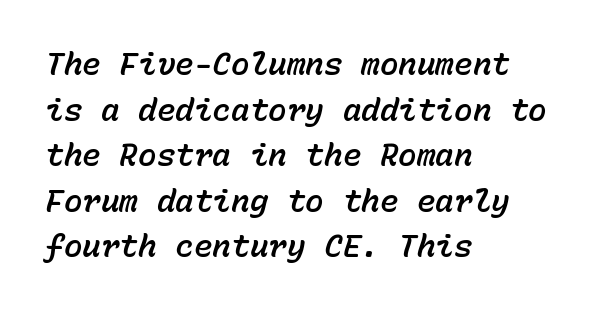
Q: Is the text italic (slanted)? A: Yes, it leans right by about 15 degrees.
Q: Is the text underlined? A: No.
Q: How is the paragraph aligned? A: Left-aligned.
Q: Is the spacing between letters normal or unusually wide? A: Normal.
Q: Is the spacing between lines tight, normal or loose? A: Normal.
Q: Width (condensed, normal, or wide)? A: Normal.
Q: Stroke contrast? A: Low.
Q: x-height? A: Medium.
Q: Monospaced? A: Yes.
